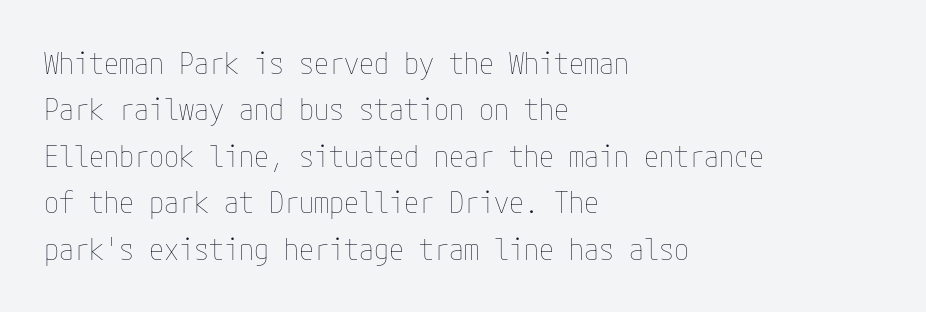
{"italic": "no", "bold": "no", "weight": "thin", "width": "condensed", "stroke_contrast": "low", "x_height": "medium", "underline": "no", "align": "left", "line_spacing": "normal", "line_spacing_ratio": 1.55, "letter_spacing": "normal", "letter_spacing_em": 0.0, "glyph_px": 30}
